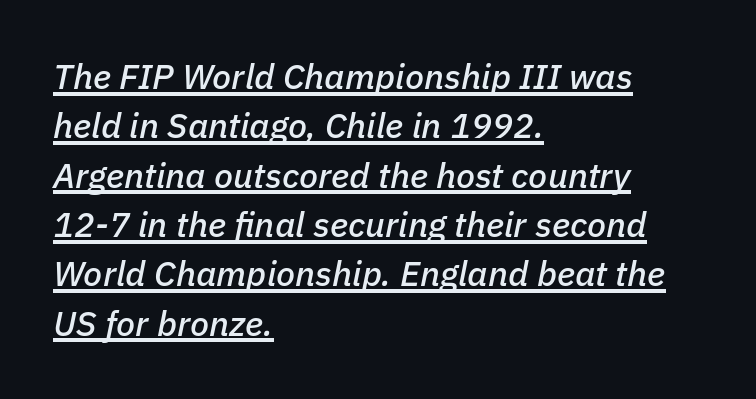
The image shows 35 px text type, italic (leaning right); set left-aligned, normal line spacing (1.41x), normal letter spacing, underlined; low stroke contrast and a medium x-height.
